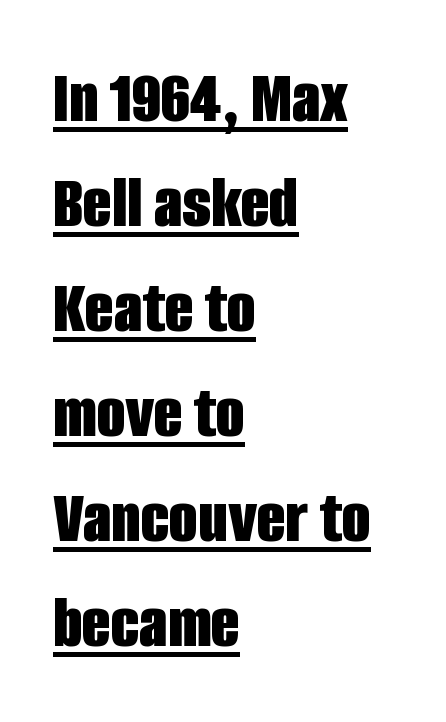
Classification — sans serif. The typesetter chose a ragged-right arrangement here. Pretty heavy lettering here — definitely bold. Summary of vertical rhythm: regular, with standard interline spacing.
